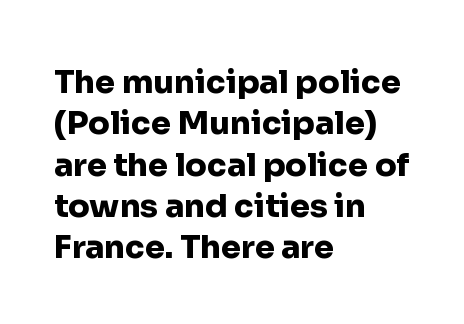
Q: Is the text bold? A: Yes.
Q: Is the text italic (slanted)? A: No, it is upright.
Q: Is the typeface a serif or a sans-serif typeface? A: Sans-serif.
Q: Is the text underlined? A: No.
Q: How is the paragraph aligned? A: Left-aligned.
Q: Is the spacing between letters normal or unusually wide? A: Normal.
Q: Is the spacing between lines tight, normal or loose? A: Normal.
Q: Width (condensed, normal, or wide)? A: Normal.
Q: Stroke contrast? A: Low.
Q: x-height? A: Medium.
Q: Monospaced? A: No.
